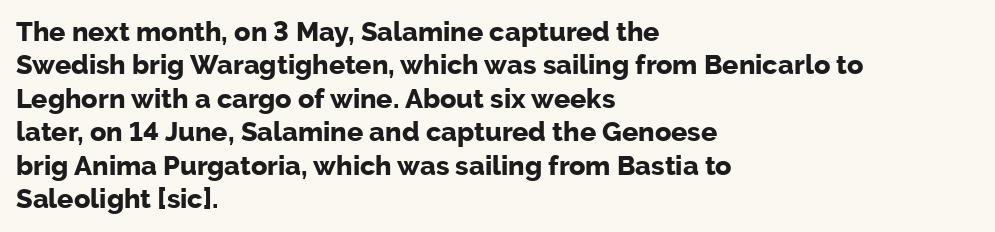
The image shows 27 px bold type, upright; set left-aligned, line spacing 1.24x, normal letter spacing, not underlined.
